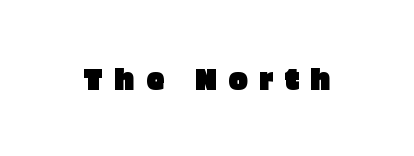
The image shows 30 px sans-serif type, upright; set unusually wide letter spacing (+0.36 em), not underlined; low stroke contrast and a large x-height.
